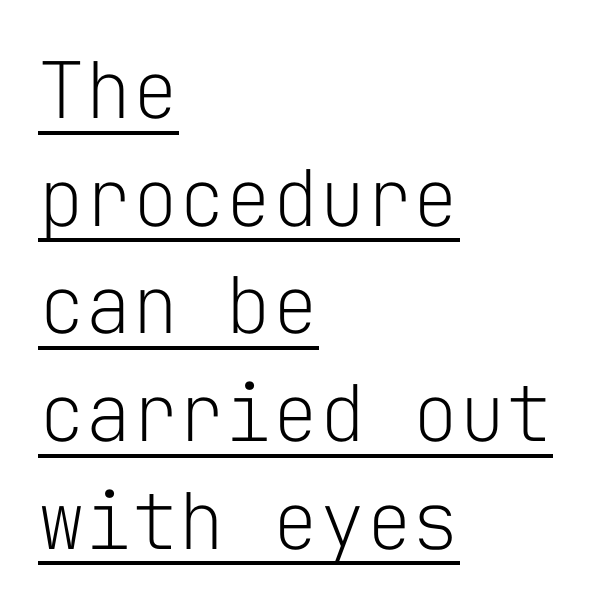
Q: Is the text bold? A: No.
Q: Is the text italic (slanted)? A: No, it is upright.
Q: Is the typeface a serif or a sans-serif typeface? A: Sans-serif.
Q: Is the text underlined? A: Yes.
Q: How is the paragraph aligned? A: Left-aligned.
Q: Is the spacing between letters normal or unusually wide? A: Normal.
Q: Is the spacing between lines tight, normal or loose? A: Normal.
Q: Width (condensed, normal, or wide)? A: Normal.
Q: Stroke contrast? A: Low.
Q: x-height? A: Medium.
Q: Monospaced? A: Yes.
